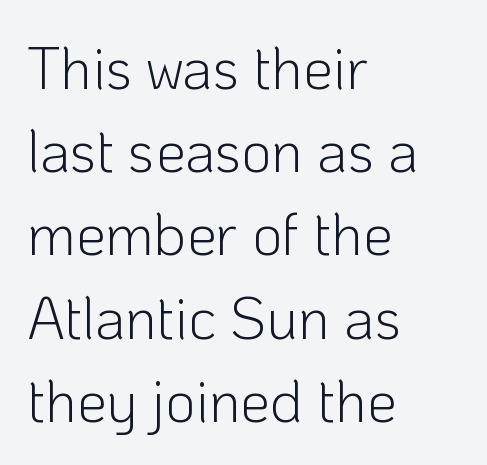
{"serif": "no", "italic": "no", "bold": "no", "weight": "light", "width": "normal", "stroke_contrast": "low", "x_height": "medium", "monospaced": "no", "underline": "no", "align": "left", "line_spacing": "normal", "line_spacing_ratio": 1.41, "letter_spacing": "normal", "letter_spacing_em": 0.0, "glyph_px": 59}
